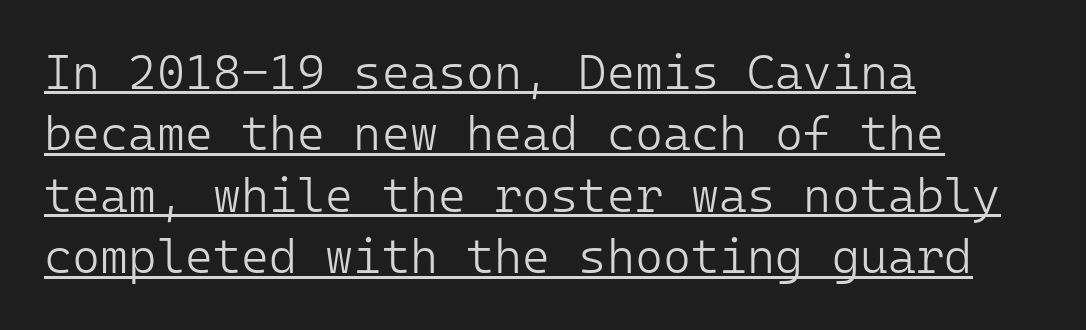
A sans-serif font was chosen for this passage. The rendering anchors every line to the left-hand side. A light-to-regular cut is what we see here. The rendered words wear a rule along their underside. Whoever set this chose a conventional vertical rhythm. The gaps between neighbouring characters are ordinary and unremarkable.
